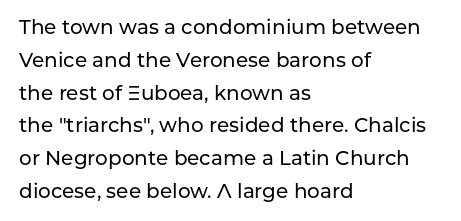
Q: Is the text italic (slanted)? A: No, it is upright.
Q: Is the text underlined? A: No.
Q: How is the paragraph aligned? A: Left-aligned.
Q: Is the spacing between letters normal or unusually wide? A: Normal.
Q: Is the spacing between lines tight, normal or loose? A: Normal.
